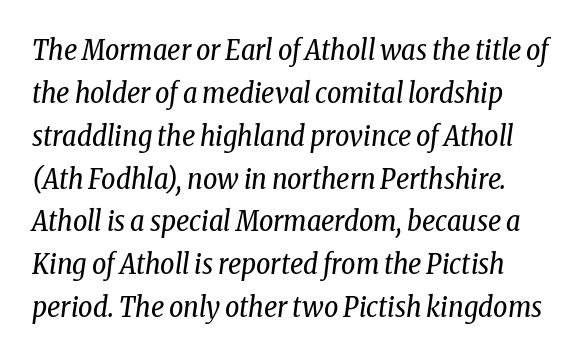
The image shows 28 px regular-weight, condensed serif type, italic (leaning right); set normal line spacing (1.53x), normal letter spacing, not underlined; low stroke contrast and a medium x-height.
